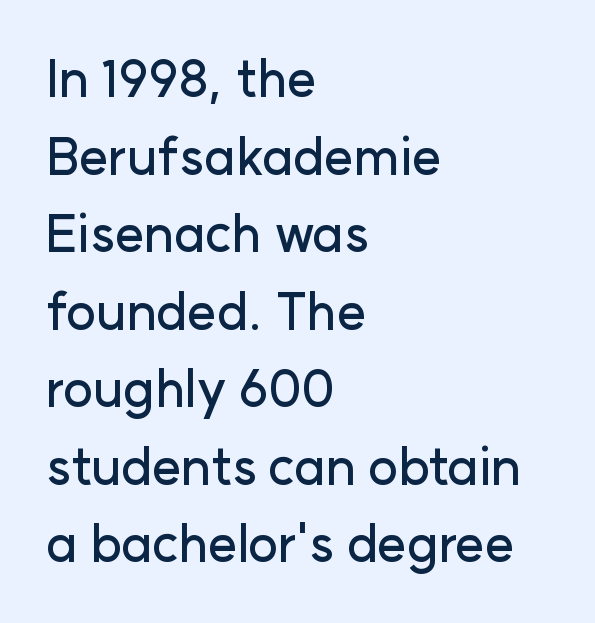
Standard letterfit; no display-style spreading of the glyphs. This sample is left-justified, so line endings fall wherever the words run out. Underline: absent. Is this a fixed-width face? No — the glyphs have proportional, varying widths.
